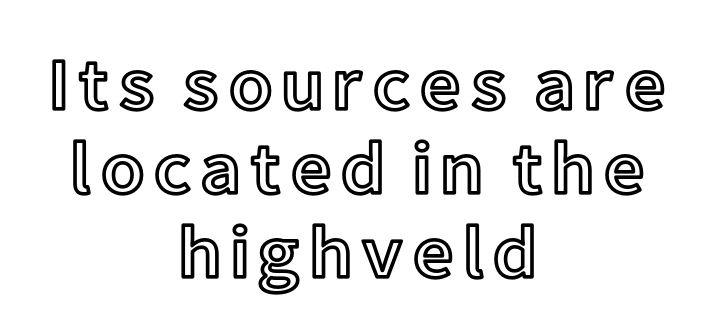
The image shows 73 px text type, upright; set centered, tight line spacing (1.15x), not underlined; a medium x-height.
